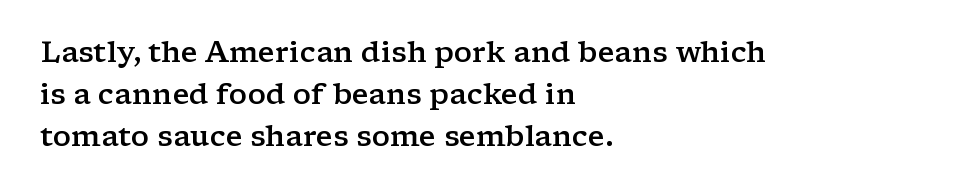
{"serif": "yes", "italic": "no", "bold": "semi", "weight": "semibold", "width": "wide", "stroke_contrast": "low", "x_height": "medium", "monospaced": "no", "underline": "no", "align": "left", "line_spacing": "normal", "line_spacing_ratio": 1.45, "letter_spacing": "normal", "letter_spacing_em": 0.0, "glyph_px": 29}
